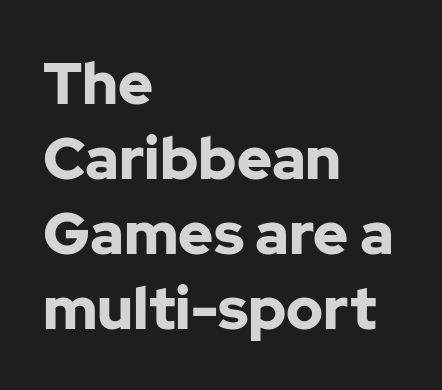
{"serif": "no", "italic": "no", "bold": "yes", "weight": "bold", "width": "normal", "stroke_contrast": "low", "x_height": "medium", "monospaced": "no", "underline": "no", "align": "left", "line_spacing": "normal", "line_spacing_ratio": 1.27, "letter_spacing": "normal", "letter_spacing_em": 0.0, "glyph_px": 59}
